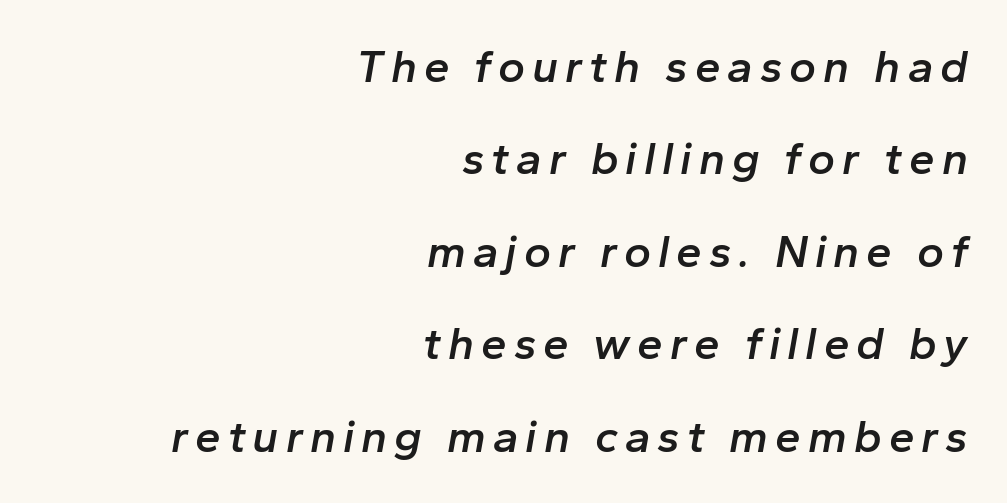
Q: Is the text bold? A: Semi-bold.
Q: Is the text italic (slanted)? A: Yes, it leans right by about 10 degrees.
Q: Is the text underlined? A: No.
Q: How is the paragraph aligned? A: Right-aligned.
Q: Is the spacing between lines tight, normal or loose? A: Loose.
Q: Width (condensed, normal, or wide)? A: Normal.
Q: Stroke contrast? A: Low.
Q: x-height? A: Medium.
Q: Monospaced? A: No.
